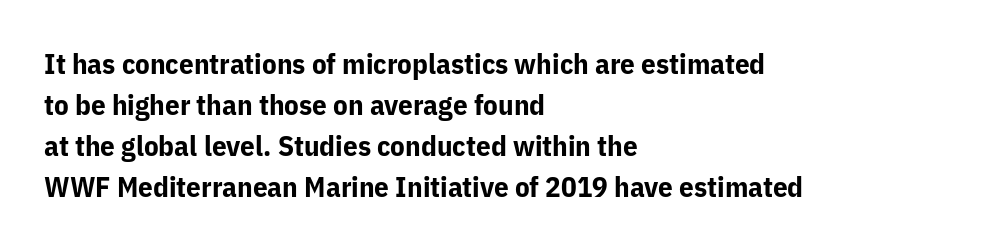
The image shows 29 px bold sans-serif type, upright; set left-aligned, normal line spacing (1.41x), normal letter spacing, not underlined; low stroke contrast and a medium x-height.
